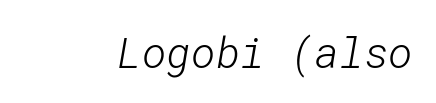
The image shows 42 px light sans-serif type; set normal letter spacing, not underlined; low stroke contrast and a medium x-height.
